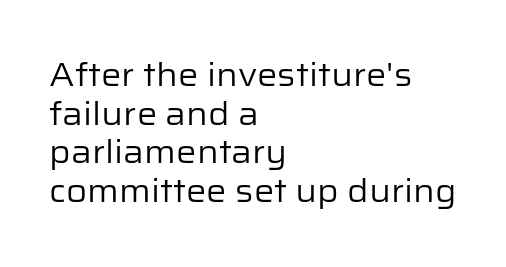
The image shows 32 px regular-weight sans-serif type, upright; set left-aligned, line spacing 1.21x, normal letter spacing, not underlined; low stroke contrast and a medium x-height.
